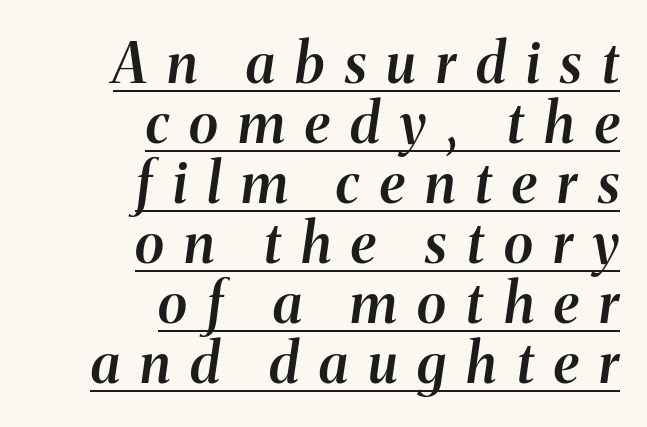
How heavy is the stroke? Medium-heavy — a semibold, shy of bold. Characters follow at a spacing far wider than the type designer built in. Which margin do the lines hug? The right one — the left edge is uneven. An italicized treatment has been applied to the whole sample.
